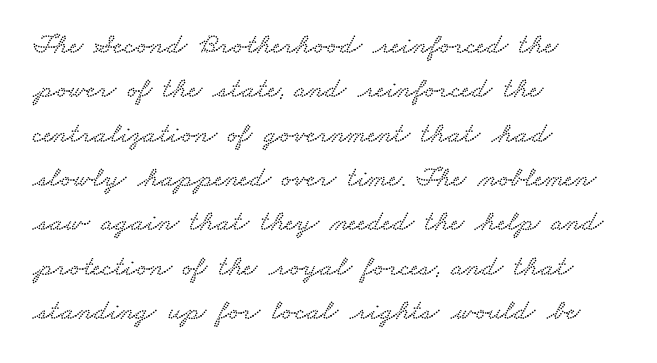
The image shows 29 px wide serif type; set left-aligned, normal line spacing (1.53x), normal letter spacing, not underlined; low stroke contrast and a small x-height.
